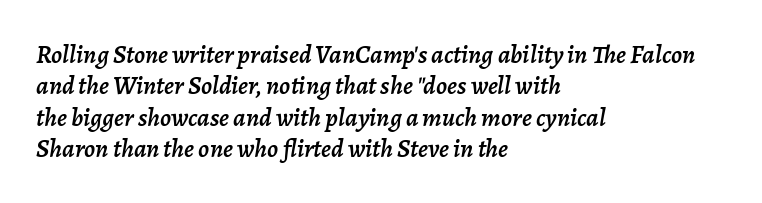
The image shows 26 px text type, italic (leaning right); set left-aligned, line spacing 1.21x, normal letter spacing, not underlined.
